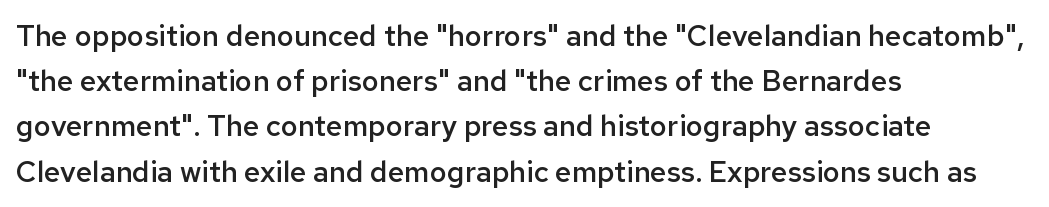
Q: Is the text bold? A: Semi-bold.
Q: Is the text italic (slanted)? A: No, it is upright.
Q: Is the typeface a serif or a sans-serif typeface? A: Sans-serif.
Q: Is the text underlined? A: No.
Q: How is the paragraph aligned? A: Left-aligned.
Q: Is the spacing between letters normal or unusually wide? A: Normal.
Q: Is the spacing between lines tight, normal or loose? A: Normal.
Q: Width (condensed, normal, or wide)? A: Normal.
Q: Stroke contrast? A: Low.
Q: x-height? A: Medium.
Q: Monospaced? A: No.
